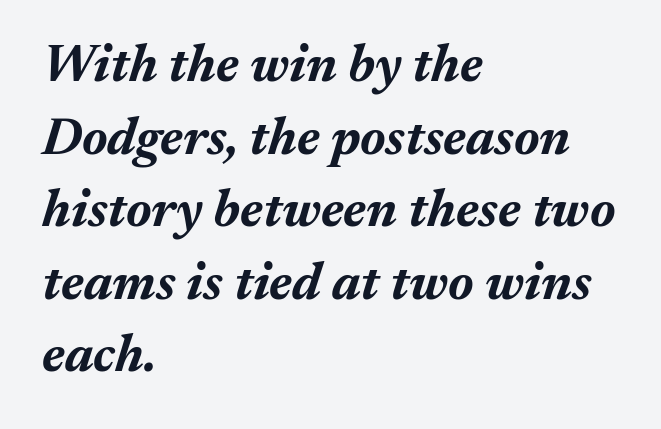
The image shows 53 px bold type, italic (leaning right); set left-aligned, normal line spacing (1.37x), normal letter spacing, not underlined; medium stroke contrast and a medium x-height.
